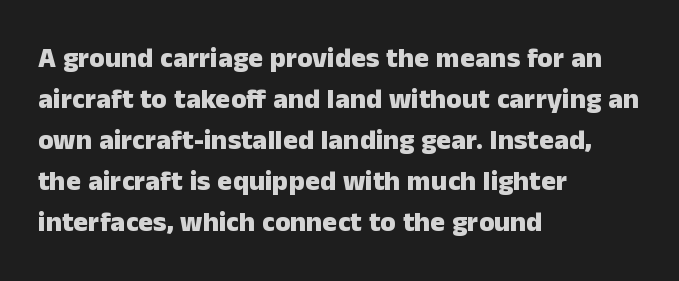
The image shows 28 px heavy sans-serif type, upright; set left-aligned, normal line spacing (1.46x), normal letter spacing, not underlined; low stroke contrast and a medium x-height.
